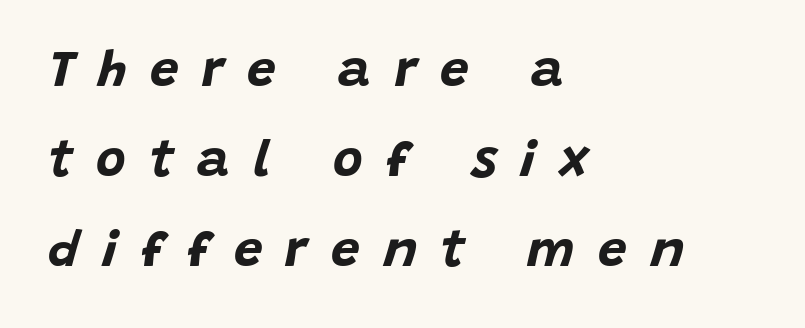
The string is rendered with underlining switched off. Tracking here is generous; glyphs stand well apart from one another. Observe the lean: these are italic letterforms. The text block is weighted toward the left margin, trailing off unevenly rightward. The rendering uses natural spacing where letterforms have individual widths.
